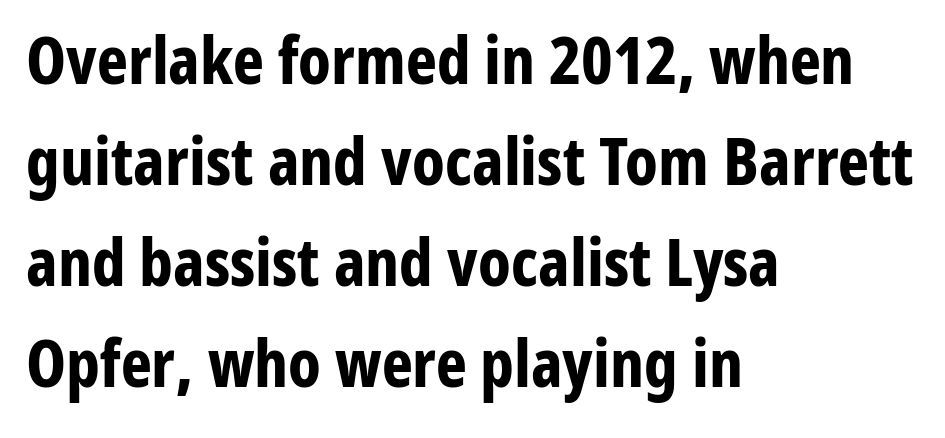
Reading down the column, the eye jumps a familiar distance to each next line. The text was rendered using a sans face with plain stroke endings. Compared with a centered layout, this one pins lines to the left instead. Look at the tracking — it's just the regular setting, nothing added. Glance below the letters and you will spot only blank space.
